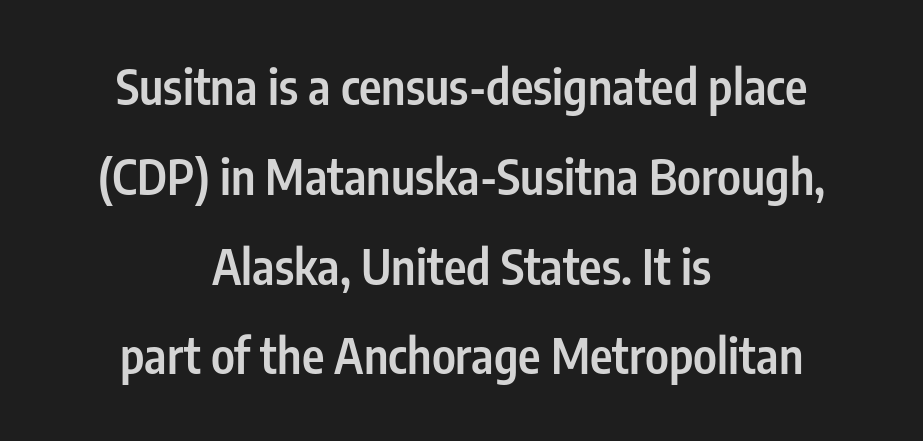
{"serif": "no", "italic": "no", "bold": "semi", "weight": "semibold", "width": "condensed", "stroke_contrast": "low", "x_height": "medium", "monospaced": "no", "underline": "no", "align": "center", "line_spacing_ratio": 1.87, "letter_spacing": "normal", "letter_spacing_em": 0.0, "glyph_px": 48}
